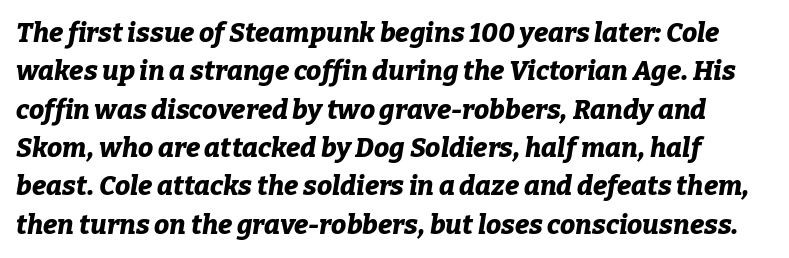
Q: Is the text bold? A: Yes.
Q: Is the text italic (slanted)? A: Yes, it leans right by about 9 degrees.
Q: Is the text underlined? A: No.
Q: Is the spacing between letters normal or unusually wide? A: Normal.
Q: Is the spacing between lines tight, normal or loose? A: Normal.
